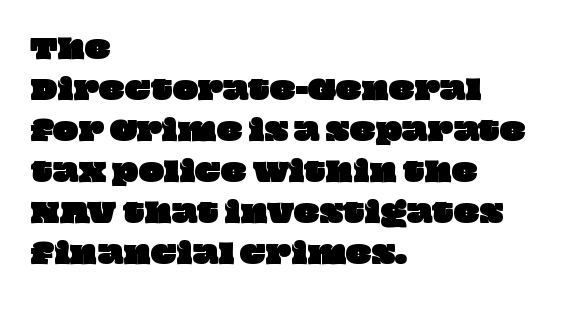
{"underline": "no", "align": "left", "line_spacing": "normal", "line_spacing_ratio": 1.52, "letter_spacing": "normal", "letter_spacing_em": 0.0, "glyph_px": 27}
